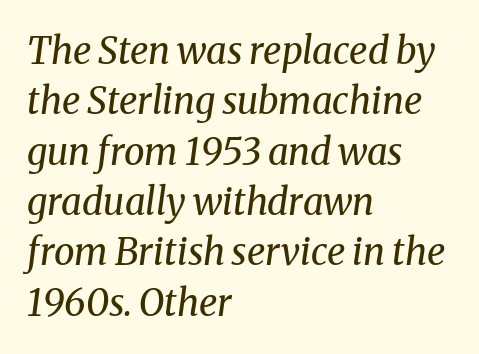
Honestly, the letter spacing is just normal — you wouldn't notice it. Reading down the block, your eye returns to a fixed left position each line. Italic? Definitely — the glyphs are oblique. The face used here is proportionally spaced, like ordinary book or web type.
